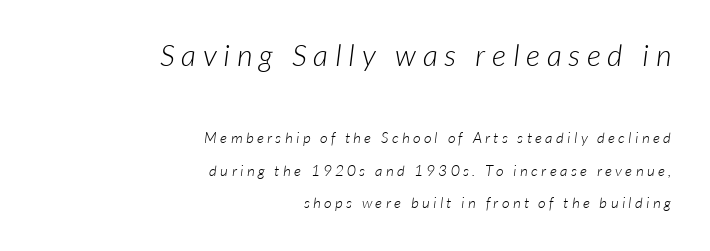
The image shows 30 px light sans-serif type; set right-aligned, loose line spacing (2.19x), unusually wide letter spacing (+0.23 em), not underlined; the first (top) block is 2.0x larger; low stroke contrast and a medium x-height.
